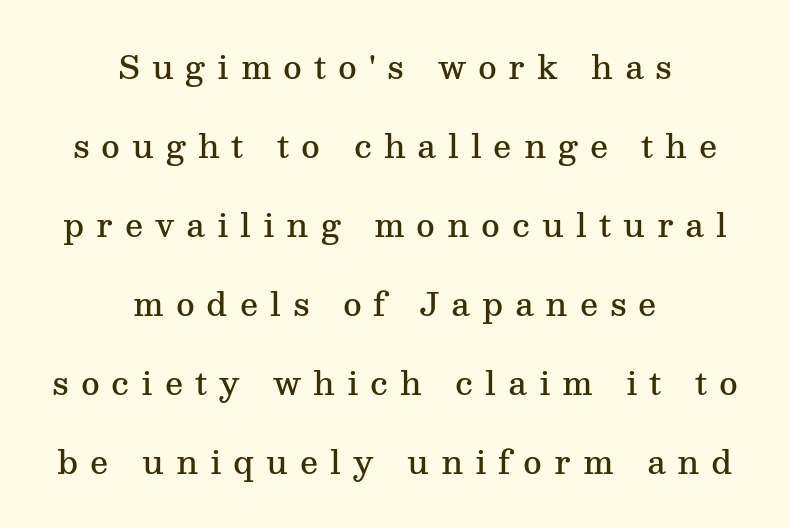
{"serif": "yes", "italic": "no", "bold": "semi", "weight": "semibold", "width": "normal", "stroke_contrast": "medium", "x_height": "medium", "monospaced": "no", "underline": "no", "align": "center", "line_spacing": "loose", "line_spacing_ratio": 2.47, "letter_spacing": "wide", "letter_spacing_em": 0.37, "glyph_px": 32}
